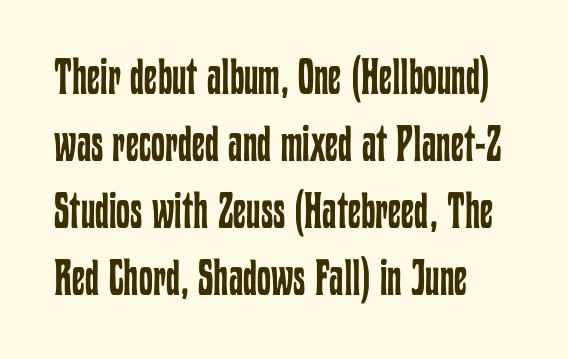
The image shows 50 px regular-weight, condensed type, upright; set left-aligned, normal line spacing (1.34x), normal letter spacing, not underlined; low stroke contrast and a medium x-height.
